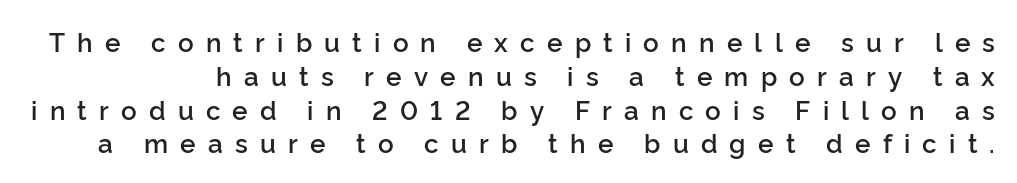
Loose tracking; the words dissolve into strings of separated letters. The passage shown is not underscored anywhere. When letters stand straight like this, we call the style roman or upright. The designer left line spacing at the default.
